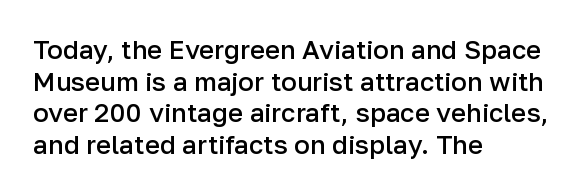
Q: Is the text bold? A: Semi-bold.
Q: Is the text italic (slanted)? A: No, it is upright.
Q: Is the text underlined? A: No.
Q: How is the paragraph aligned? A: Left-aligned.
Q: Is the spacing between letters normal or unusually wide? A: Normal.
